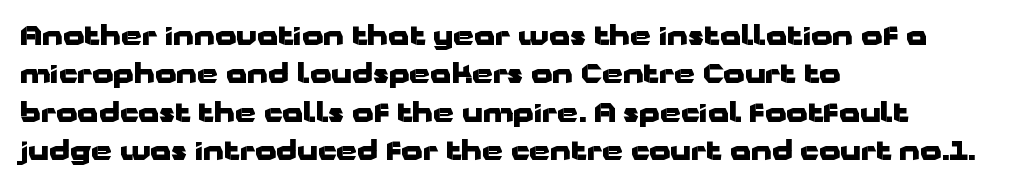
Q: Is the text bold? A: Yes.
Q: Is the text italic (slanted)? A: No, it is upright.
Q: Is the text underlined? A: No.
Q: How is the paragraph aligned? A: Left-aligned.
Q: Is the spacing between letters normal or unusually wide? A: Normal.
Q: Is the spacing between lines tight, normal or loose? A: Normal.
